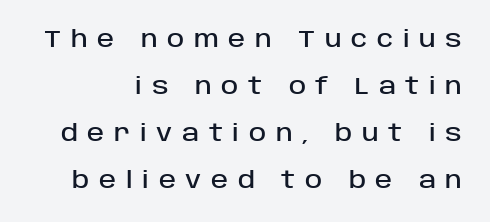
Q: Is the text italic (slanted)? A: No, it is upright.
Q: Is the text underlined? A: No.
Q: Is the spacing between letters normal or unusually wide? A: Unusually wide.
Q: Is the spacing between lines tight, normal or loose? A: Loose.
